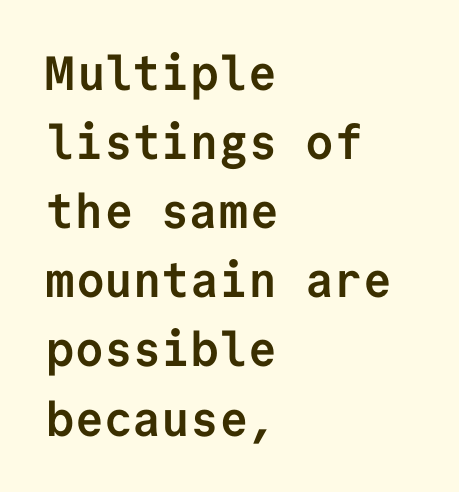
Q: Is the text bold? A: Yes.
Q: Is the text italic (slanted)? A: No, it is upright.
Q: Is the typeface a serif or a sans-serif typeface? A: Sans-serif.
Q: Is the text underlined? A: No.
Q: How is the paragraph aligned? A: Left-aligned.
Q: Is the spacing between letters normal or unusually wide? A: Normal.
Q: Is the spacing between lines tight, normal or loose? A: Normal.
Q: Width (condensed, normal, or wide)? A: Normal.
Q: Stroke contrast? A: Low.
Q: x-height? A: Medium.
Q: Monospaced? A: Yes.
